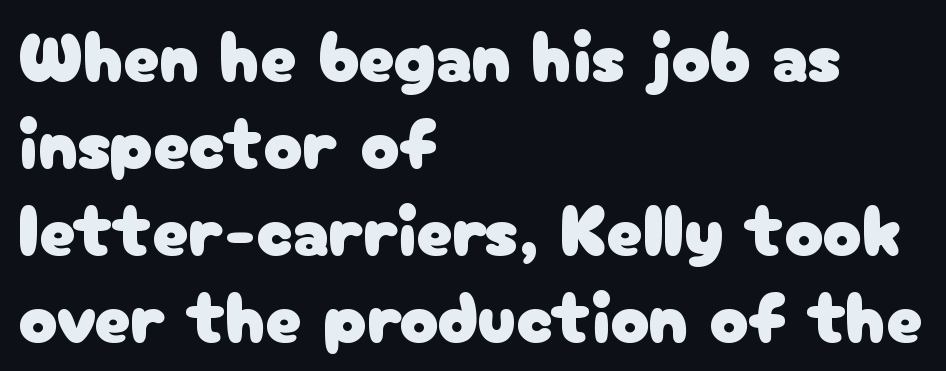
{"serif": "no", "italic": "no", "width": "normal", "stroke_contrast": "low", "x_height": "medium", "monospaced": "no", "underline": "no", "align": "left", "line_spacing_ratio": 1.21, "letter_spacing": "normal", "letter_spacing_em": 0.0, "glyph_px": 72}
